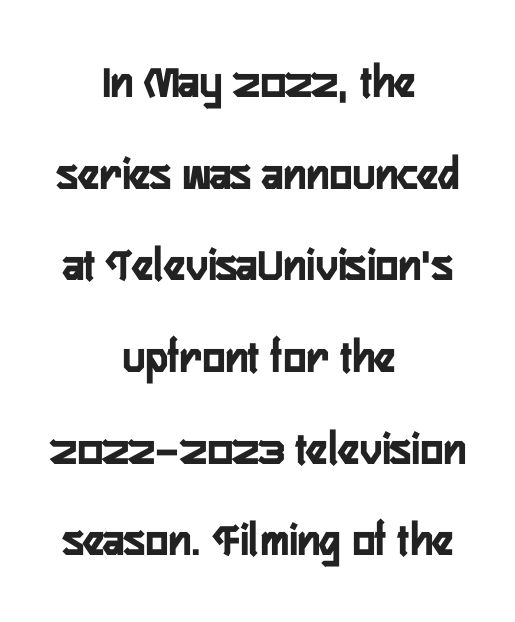
Q: Is the text bold? A: Yes.
Q: Is the text italic (slanted)? A: No, it is upright.
Q: Is the typeface a serif or a sans-serif typeface? A: Sans-serif.
Q: Is the text underlined? A: No.
Q: How is the paragraph aligned? A: Centered.
Q: Is the spacing between letters normal or unusually wide? A: Normal.
Q: Is the spacing between lines tight, normal or loose? A: Loose.
Q: Width (condensed, normal, or wide)? A: Condensed.
Q: Stroke contrast? A: Low.
Q: x-height? A: Medium.
Q: Monospaced? A: No.
